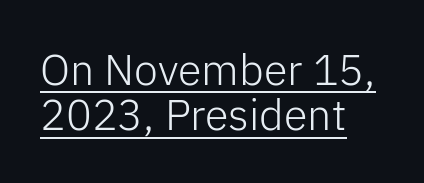
The image shows 43 px light sans-serif type, upright; set left-aligned, tight line spacing (1.05x), normal letter spacing, underlined; low stroke contrast and a medium x-height.
